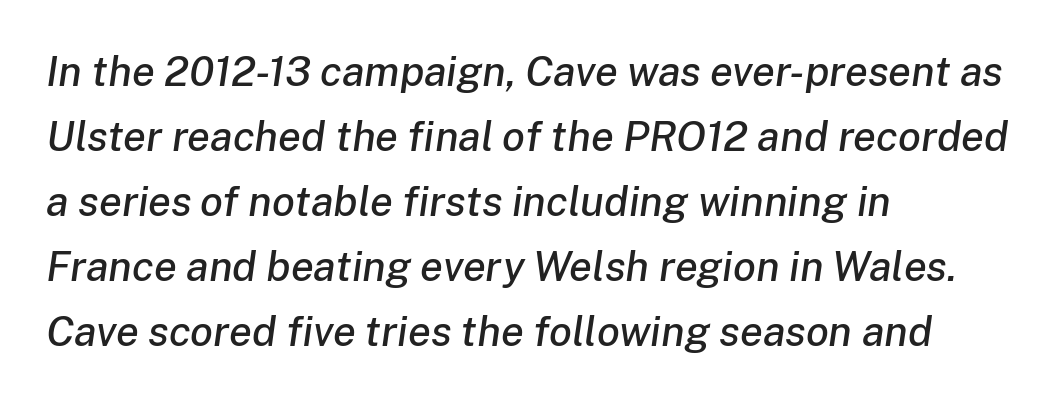
These lines are set flush left with a ragged right edge. How are the letters spaced? Ordinarily, with no added tracking. Is this a fixed-width face? No — the glyphs have proportional, varying widths. The letters are slanted; this is an italic face. Whoever set this chose a conventional vertical rhythm.
